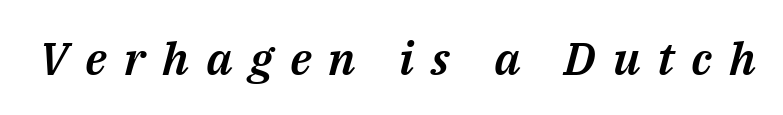
{"italic": "yes", "lean": "right", "slant_degrees": 14, "width": "normal", "stroke_contrast": "medium", "x_height": "medium", "monospaced": "no", "underline": "no", "letter_spacing": "wide", "letter_spacing_em": 0.37, "glyph_px": 46}
